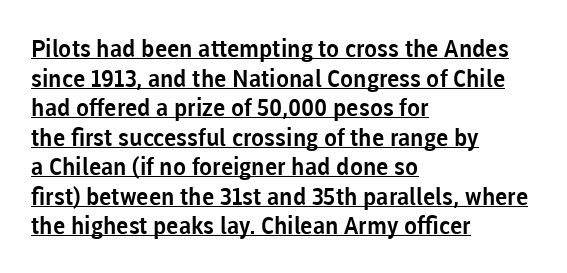
The image shows 24 px text type, upright; set left-aligned, line spacing 1.23x, normal letter spacing, underlined.
